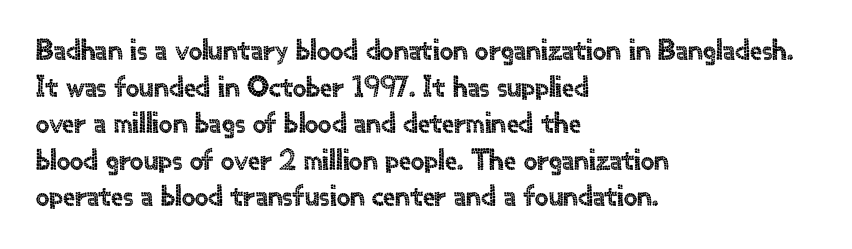
{"serif": "no", "italic": "no", "width": "normal", "x_height": "small", "monospaced": "no", "underline": "no", "align": "left", "line_spacing_ratio": 1.22, "letter_spacing": "normal", "letter_spacing_em": 0.0, "glyph_px": 30}
